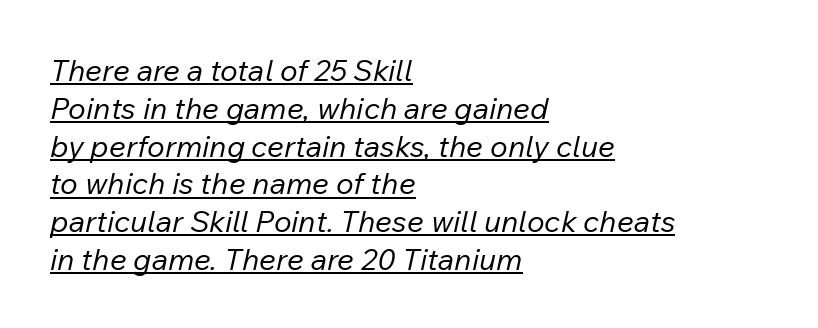
Q: Is the text bold? A: No.
Q: Is the text italic (slanted)? A: Yes, it leans right by about 12 degrees.
Q: Is the text underlined? A: Yes.
Q: How is the paragraph aligned? A: Left-aligned.
Q: Is the spacing between letters normal or unusually wide? A: Normal.
Q: Is the spacing between lines tight, normal or loose? A: Normal.
Q: Width (condensed, normal, or wide)? A: Normal.
Q: Stroke contrast? A: Low.
Q: x-height? A: Medium.
Q: Monospaced? A: No.
